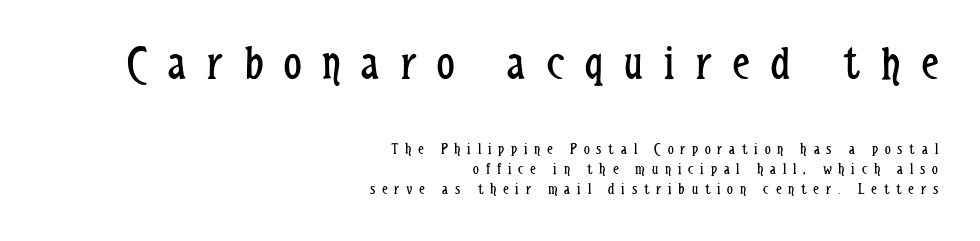
The image shows 49 px regular-weight, condensed sans-serif type, upright; set right-aligned, normal line spacing (1.25x), unusually wide letter spacing (+0.43 em), not underlined; the first (top) block is 3.06x larger; low stroke contrast and a medium x-height.
